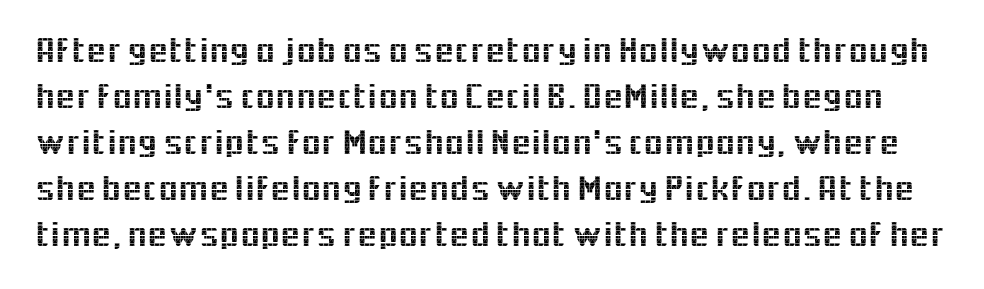
{"serif": "no", "italic": "no", "width": "normal", "x_height": "medium", "monospaced": "no", "underline": "no", "line_spacing": "normal", "line_spacing_ratio": 1.28, "letter_spacing": "normal", "letter_spacing_em": 0.0, "glyph_px": 36}
